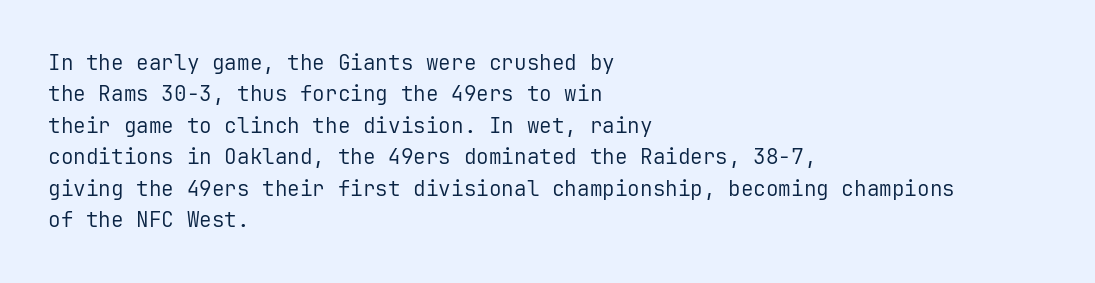
Q: Is the text bold? A: No.
Q: Is the text italic (slanted)? A: No, it is upright.
Q: Is the text underlined? A: No.
Q: How is the paragraph aligned? A: Left-aligned.
Q: Is the spacing between letters normal or unusually wide? A: Normal.
Q: Is the spacing between lines tight, normal or loose? A: Normal.
